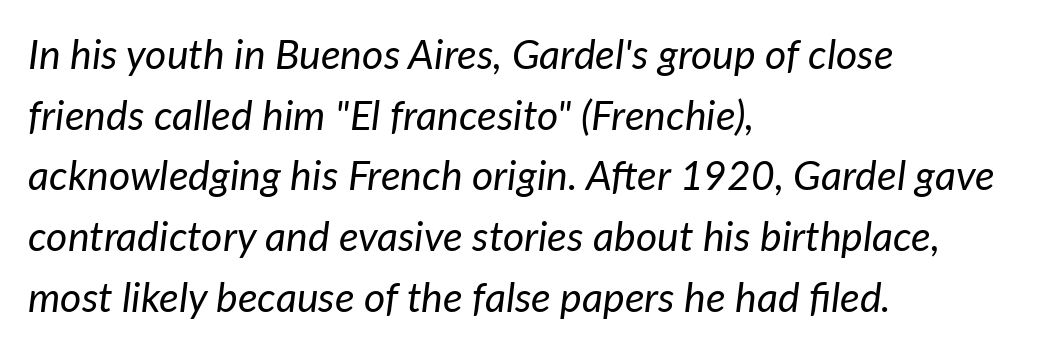
Q: Is the text bold? A: No.
Q: Is the text italic (slanted)? A: Yes, it leans right by about 7 degrees.
Q: Is the text underlined? A: No.
Q: How is the paragraph aligned? A: Left-aligned.
Q: Is the spacing between letters normal or unusually wide? A: Normal.
Q: Is the spacing between lines tight, normal or loose? A: Normal.
Q: Width (condensed, normal, or wide)? A: Normal.
Q: Stroke contrast? A: Low.
Q: x-height? A: Medium.
Q: Monospaced? A: No.
